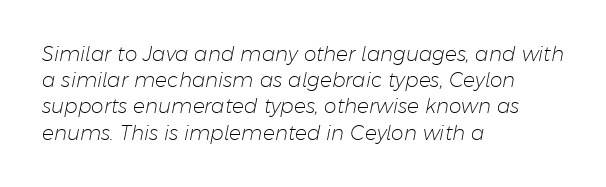
{"italic": "yes", "lean": "right", "slant_degrees": 11, "bold": "no", "underline": "no", "align": "left", "line_spacing": "normal", "line_spacing_ratio": 1.31, "letter_spacing": "normal", "letter_spacing_em": 0.0, "glyph_px": 20}
